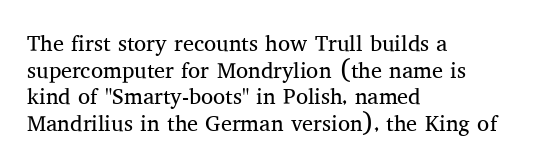
The face used here is rendered with its standard letterfit. The rag falls on the right side of this text block. The typeface has the unassuming heft of standard copy or less. Italic: no, the glyphs are upright roman.
